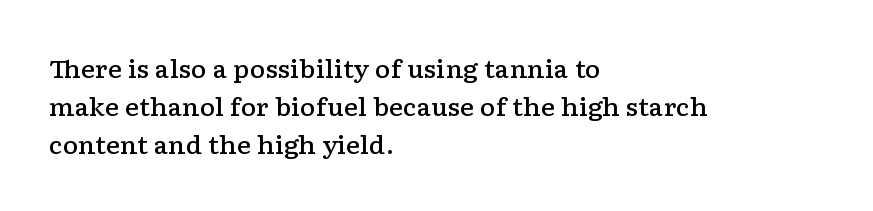
The image shows 24 px text type, upright; set left-aligned, normal line spacing (1.58x), normal letter spacing, not underlined.
